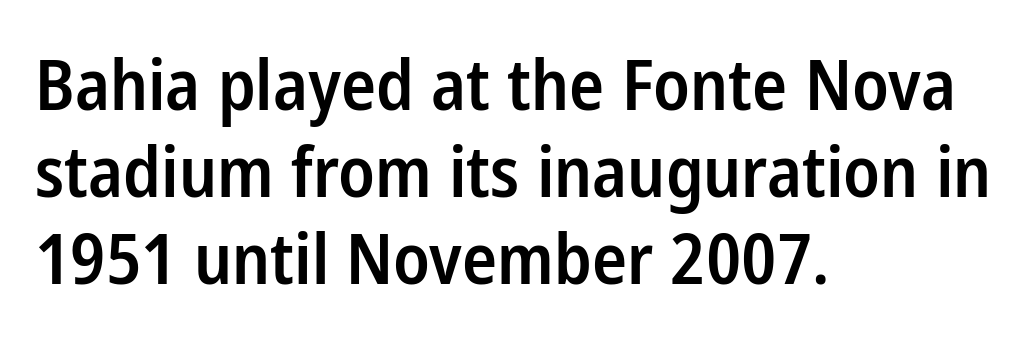
The image shows 70 px semibold, condensed sans-serif type, upright; set left-aligned, line spacing 1.24x, normal letter spacing, not underlined; low stroke contrast and a medium x-height.
